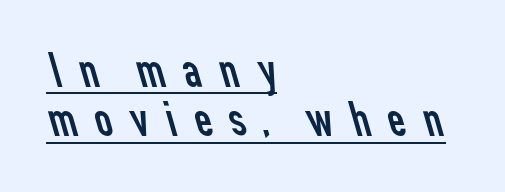
{"serif": "no", "bold": "no", "weight": "regular", "width": "normal", "stroke_contrast": "low", "x_height": "medium", "monospaced": "no", "underline": "yes", "align": "left", "line_spacing": "tight", "line_spacing_ratio": 1.01, "letter_spacing": "wide", "letter_spacing_em": 0.26, "glyph_px": 49}
